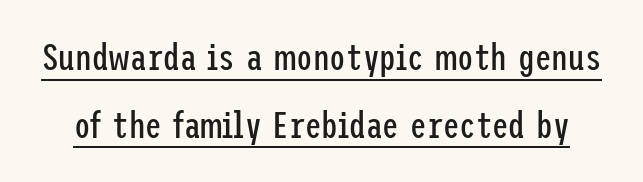
Q: Is the text bold? A: No.
Q: Is the text italic (slanted)? A: No, it is upright.
Q: Is the typeface a serif or a sans-serif typeface? A: Sans-serif.
Q: Is the text underlined? A: Yes.
Q: Is the spacing between letters normal or unusually wide? A: Normal.
Q: Width (condensed, normal, or wide)? A: Condensed.
Q: Stroke contrast? A: Low.
Q: x-height? A: Medium.
